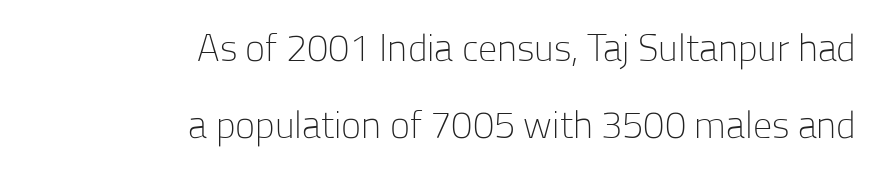
{"serif": "no", "italic": "no", "bold": "no", "weight": "light", "width": "normal", "stroke_contrast": "low", "x_height": "medium", "monospaced": "no", "underline": "no", "align": "right", "line_spacing": "loose", "line_spacing_ratio": 2.03, "letter_spacing": "normal", "letter_spacing_em": 0.0, "glyph_px": 38}
